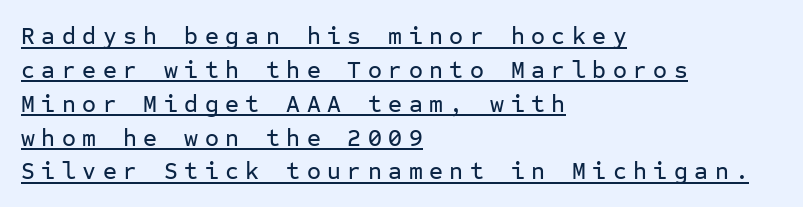
Horizontal bands of white between lines are of average thickness. Is the letter spacing exaggerated? Yes — the characters are pushed far apart. Check the space under the baseline: a stroke is drawn there. Italic? Not at all — the glyphs are vertical. Compared with a centered layout, this one pins lines to the left instead.
